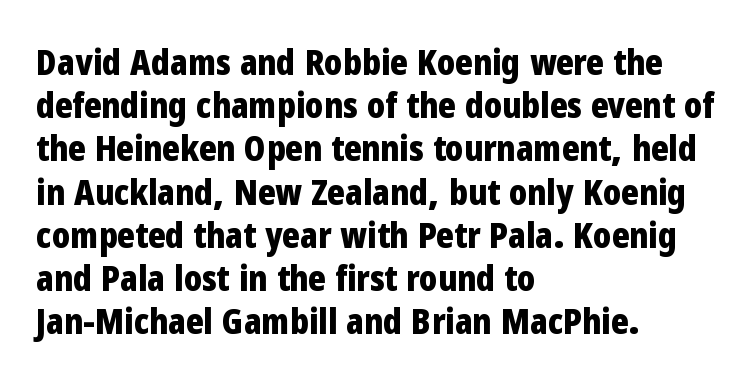
Q: Is the text bold? A: Yes.
Q: Is the text italic (slanted)? A: No, it is upright.
Q: Is the typeface a serif or a sans-serif typeface? A: Sans-serif.
Q: Is the text underlined? A: No.
Q: How is the paragraph aligned? A: Left-aligned.
Q: Is the spacing between letters normal or unusually wide? A: Normal.
Q: Width (condensed, normal, or wide)? A: Condensed.
Q: Stroke contrast? A: Low.
Q: x-height? A: Medium.
Q: Monospaced? A: No.
